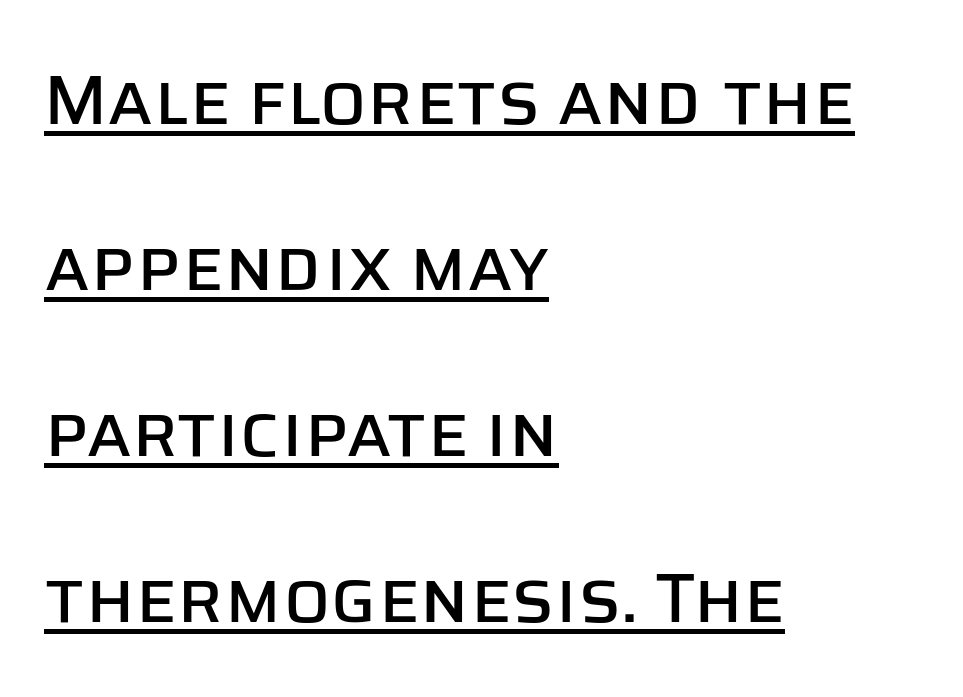
Serif or sans? Sans — the stroke terminals are bare. The face used here is proportionally spaced, like ordinary book or web type. The tracking reads as untouched default to a designer's eye. The space between consecutive lines is lavish.
